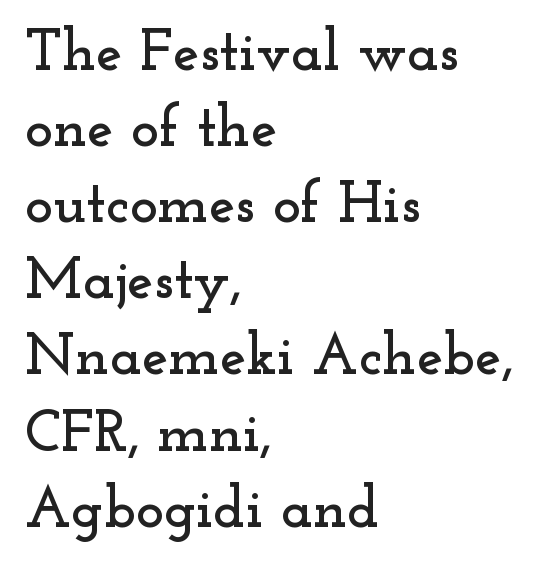
The image shows 59 px wide serif type, upright; set left-aligned, normal line spacing (1.29x), normal letter spacing, not underlined; low stroke contrast and a small x-height.
